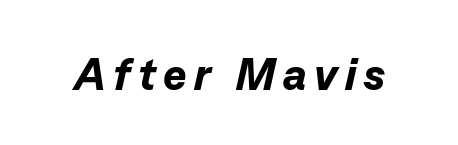
The image shows 44 px bold type, italic (leaning right); set not underlined; low stroke contrast and a medium x-height.
